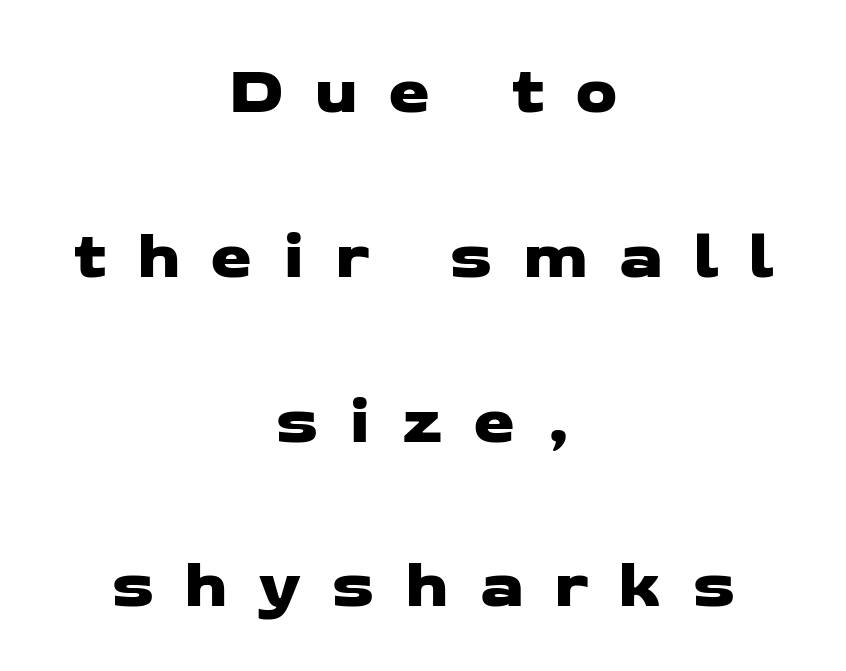
{"serif": "no", "width": "wide", "stroke_contrast": "low", "x_height": "medium", "monospaced": "no", "underline": "no", "align": "center", "line_spacing": "loose", "line_spacing_ratio": 2.46, "letter_spacing": "wide", "letter_spacing_em": 0.45, "glyph_px": 67}
